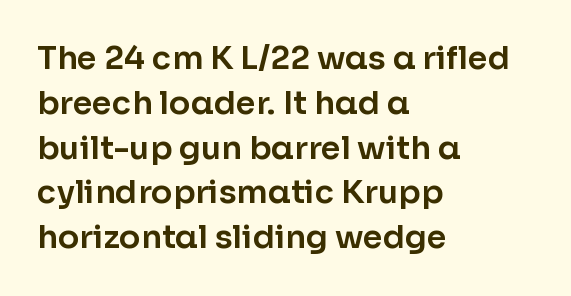
Proportional: the letters do not fall into vertical columns. Compared with typical paragraphs, the rows here are spaced about the same. The letters stand upright; this is a roman face. Notice how the passage keeps a crisp vertical edge on the left only. Inter-character spacing is left at the font's built-in metrics. The rendering shows plain stroke endings on the letterforms — a sans-serif design.
